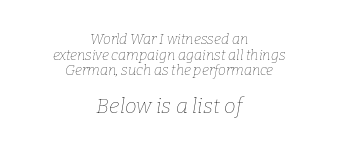
The image shows 21 px text type, italic (leaning right); set centered, tight line spacing (1.11x), normal letter spacing, not underlined; the second (bottom) block is 1.5x larger.
